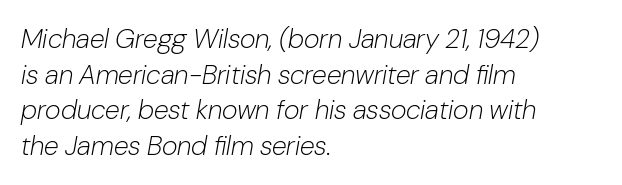
The image shows 27 px text type, italic (leaning right); set left-aligned, normal line spacing (1.32x), normal letter spacing, not underlined.
